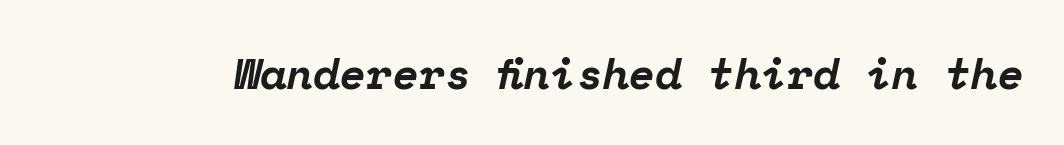
{"serif": "yes", "italic": "yes", "lean": "right", "slant_degrees": 12, "bold": "yes", "weight": "bold", "width": "normal", "stroke_contrast": "low", "x_height": "medium", "monospaced": "yes", "underline": "no", "letter_spacing": "normal", "letter_spacing_em": 0.0, "glyph_px": 43}
